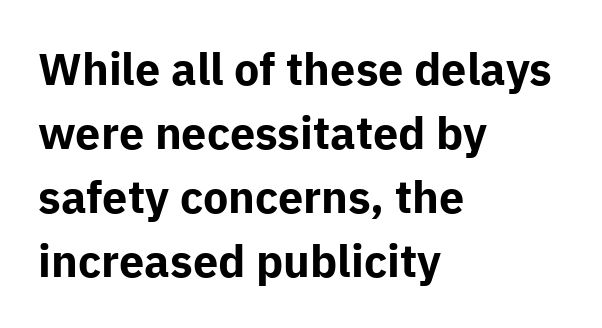
Q: Is the text bold? A: Yes.
Q: Is the text italic (slanted)? A: No, it is upright.
Q: Is the typeface a serif or a sans-serif typeface? A: Sans-serif.
Q: Is the text underlined? A: No.
Q: How is the paragraph aligned? A: Left-aligned.
Q: Is the spacing between letters normal or unusually wide? A: Normal.
Q: Is the spacing between lines tight, normal or loose? A: Normal.
Q: Width (condensed, normal, or wide)? A: Normal.
Q: Stroke contrast? A: Low.
Q: x-height? A: Medium.
Q: Monospaced? A: No.
